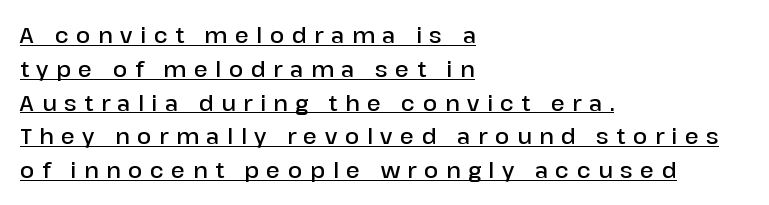
Q: Is the text bold? A: Semi-bold.
Q: Is the text italic (slanted)? A: No, it is upright.
Q: Is the text underlined? A: Yes.
Q: How is the paragraph aligned? A: Left-aligned.
Q: Is the spacing between letters normal or unusually wide? A: Unusually wide.
Q: Is the spacing between lines tight, normal or loose? A: Normal.
